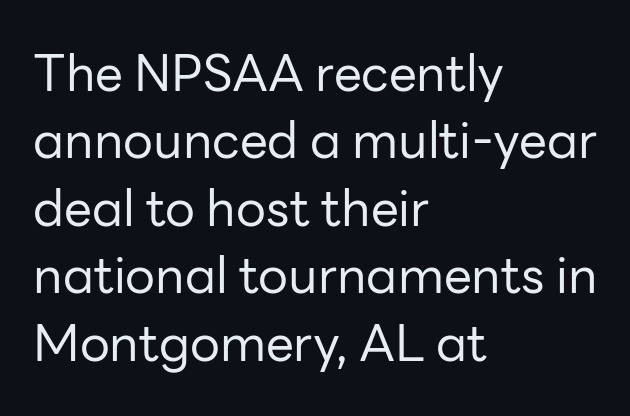
{"serif": "no", "italic": "no", "bold": "no", "weight": "regular", "width": "normal", "stroke_contrast": "low", "x_height": "medium", "monospaced": "no", "underline": "no", "align": "left", "line_spacing": "normal", "line_spacing_ratio": 1.35, "letter_spacing": "normal", "letter_spacing_em": 0.0, "glyph_px": 50}
